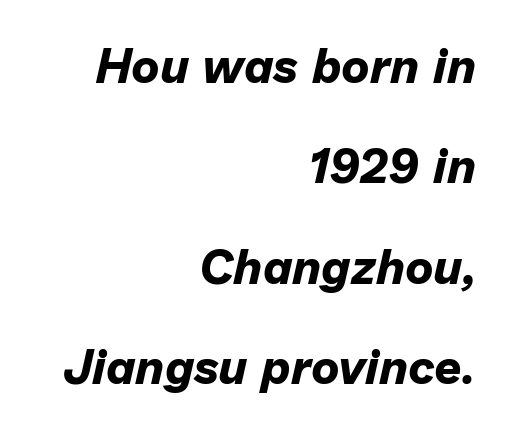
The image shows 48 px bold type, italic (leaning right); set right-aligned, loose line spacing (2.09x), normal letter spacing, not underlined; low stroke contrast and a medium x-height.
